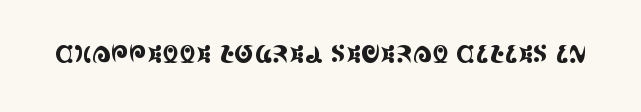
{"italic": "no", "underline": "no", "letter_spacing": "normal", "letter_spacing_em": 0.0, "glyph_px": 24}
